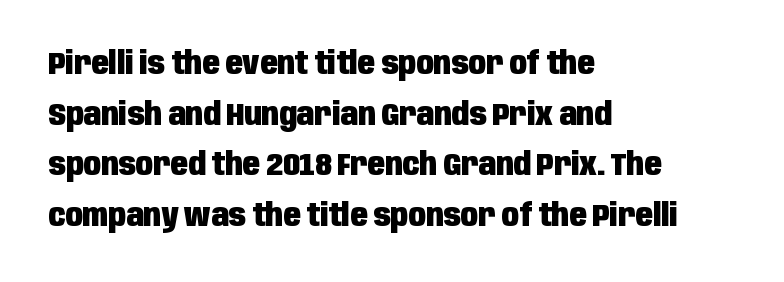
Q: Is the text bold? A: Yes.
Q: Is the text italic (slanted)? A: No, it is upright.
Q: Is the typeface a serif or a sans-serif typeface? A: Sans-serif.
Q: Is the text underlined? A: No.
Q: How is the paragraph aligned? A: Left-aligned.
Q: Is the spacing between letters normal or unusually wide? A: Normal.
Q: Is the spacing between lines tight, normal or loose? A: Normal.
Q: Width (condensed, normal, or wide)? A: Condensed.
Q: Stroke contrast? A: Low.
Q: x-height? A: Large.
Q: Monospaced? A: No.
